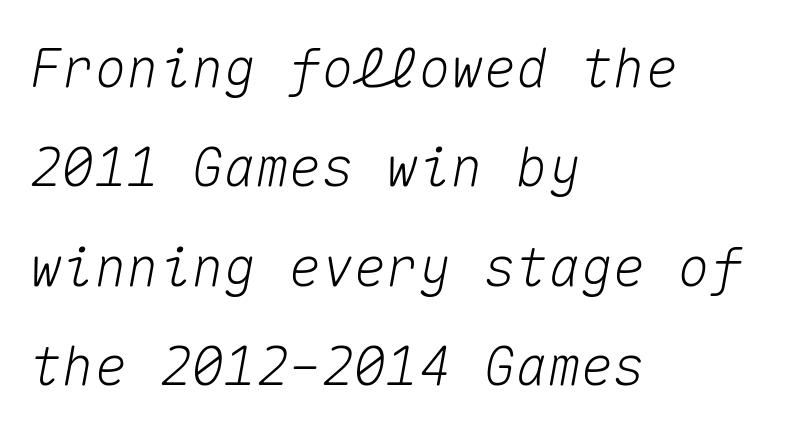
The image shows 54 px text type, italic (leaning right), monospaced; set left-aligned, line spacing 1.84x, normal letter spacing, not underlined; medium stroke contrast and a medium x-height.
